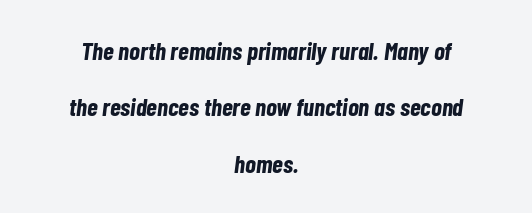
This rendering leaves character spacing at its baseline value. The text carries the slant typical of an italic or oblique font. The whitespace from short lines is split evenly between both sides. Leading is clearly above the norm, producing a sparse column.
